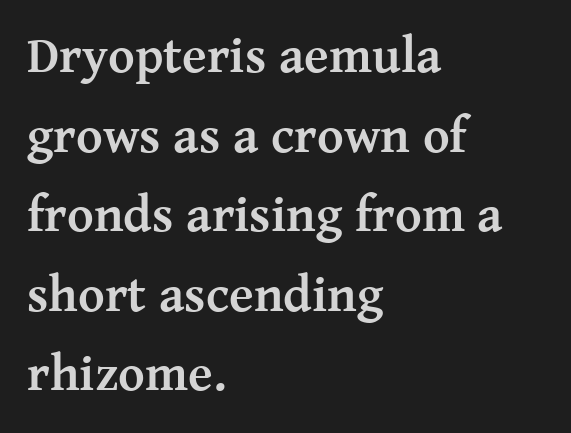
Q: Is the text bold? A: Yes.
Q: Is the text italic (slanted)? A: No, it is upright.
Q: Is the typeface a serif or a sans-serif typeface? A: Serif.
Q: Is the text underlined? A: No.
Q: How is the paragraph aligned? A: Left-aligned.
Q: Is the spacing between letters normal or unusually wide? A: Normal.
Q: Is the spacing between lines tight, normal or loose? A: Normal.
Q: Width (condensed, normal, or wide)? A: Normal.
Q: Stroke contrast? A: Medium.
Q: x-height? A: Medium.
Q: Monospaced? A: No.
